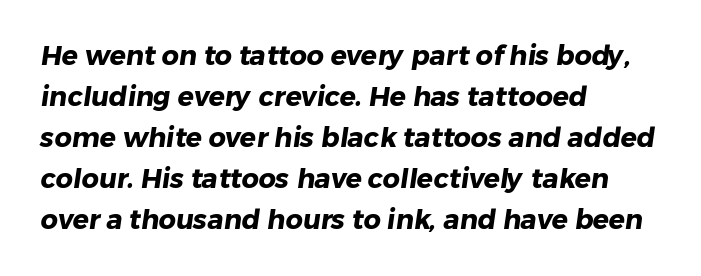
{"bold": "yes", "underline": "no", "align": "left", "line_spacing": "normal", "line_spacing_ratio": 1.52, "letter_spacing": "normal", "letter_spacing_em": 0.0, "glyph_px": 27}
